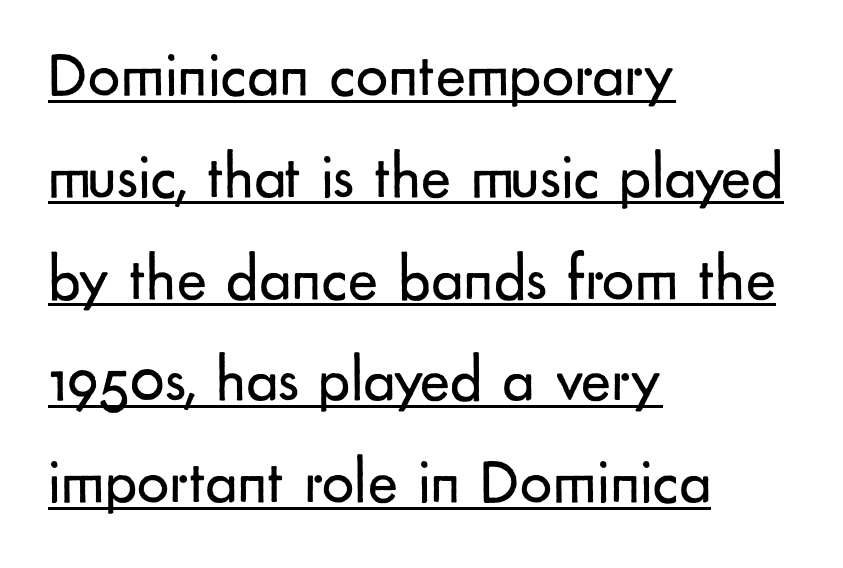
The image shows 64 px regular-weight sans-serif type, upright; set left-aligned, normal line spacing (1.59x), normal letter spacing, underlined; low stroke contrast and a small x-height.
